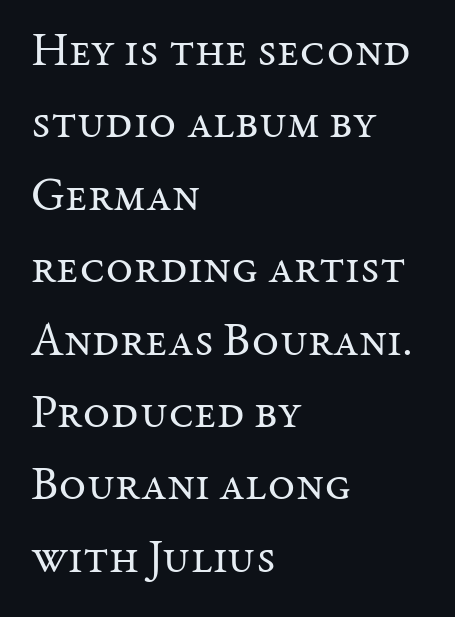
Does the copy run flush right? No — it runs flush left. The letters carry serifs — small finishing strokes at the ends of their stems. No letter is thick-stroked: the sample isn't bold. Tall strokes in this sample are plumb rather than angled.
